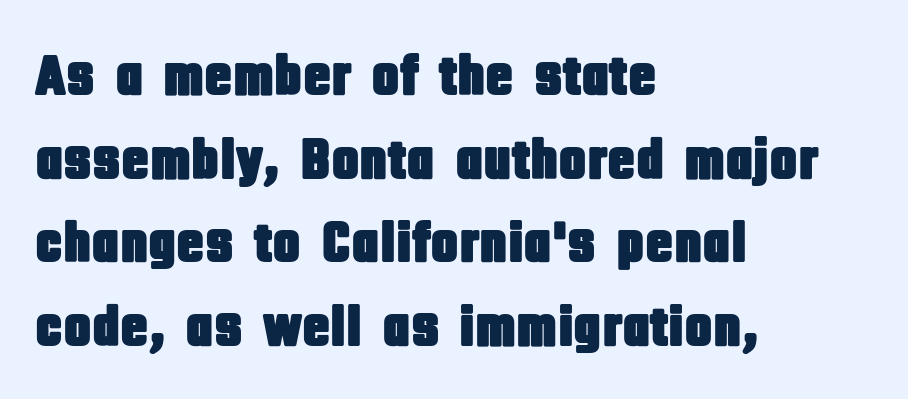
Q: Is the text italic (slanted)? A: No, it is upright.
Q: Is the typeface a serif or a sans-serif typeface? A: Sans-serif.
Q: Is the text underlined? A: No.
Q: How is the paragraph aligned? A: Left-aligned.
Q: Is the spacing between letters normal or unusually wide? A: Normal.
Q: Is the spacing between lines tight, normal or loose? A: Normal.
Q: Width (condensed, normal, or wide)? A: Condensed.
Q: Stroke contrast? A: Low.
Q: x-height? A: Large.
Q: Monospaced? A: No.
